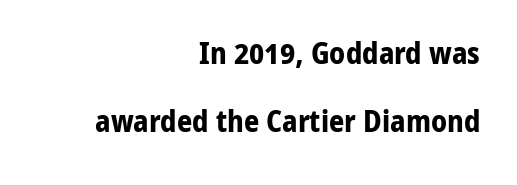
The image shows 30 px bold sans-serif type, upright; set right-aligned, loose line spacing (2.28x), normal letter spacing, not underlined; low stroke contrast and a medium x-height.
